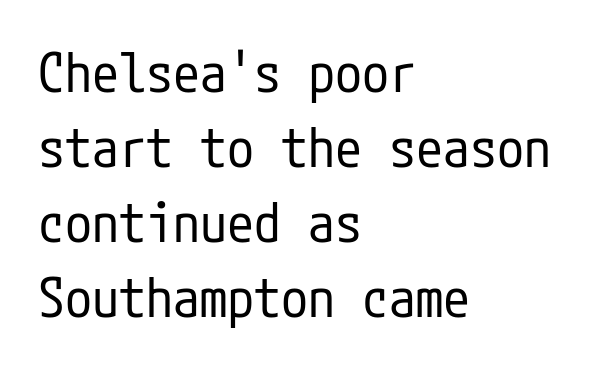
Alignment: flush left. The rendering keeps characters at their native spacing. The space between consecutive lines is moderate. No feet cap the strokes, marking this as sans-serif type. Think standard paragraph weight, or any step lighter than that. Upright lettering throughout.
